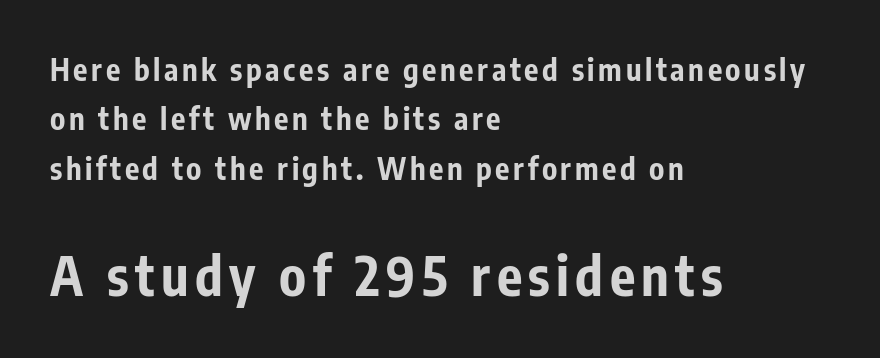
The image shows 53 px bold, condensed sans-serif type, upright; set left-aligned, normal line spacing (1.65x), not underlined; the second (bottom) block is 1.77x larger; low stroke contrast and a medium x-height.
